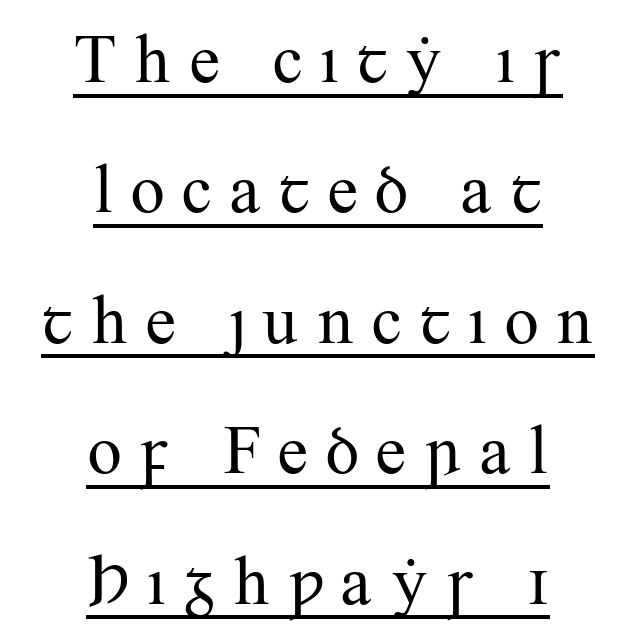
Do the characters align in a grid? No, the font is proportional. The weight tops out at a normal text grade. Line starts and ends both wander, symmetrically. The font's upright variant was chosen for this text. The font family rendered here belongs to the serif group. This rendering widens character spacing well past its baseline value.
